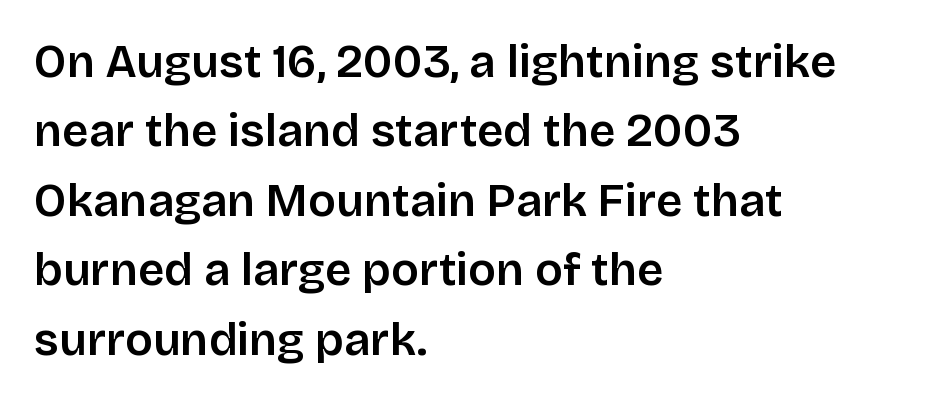
{"serif": "no", "italic": "no", "width": "normal", "stroke_contrast": "low", "x_height": "large", "monospaced": "no", "underline": "no", "align": "left", "line_spacing": "normal", "line_spacing_ratio": 1.51, "letter_spacing": "normal", "letter_spacing_em": 0.0, "glyph_px": 46}
